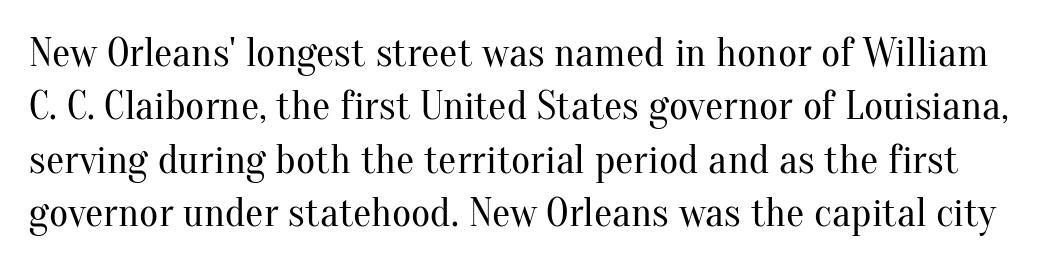
{"serif": "yes", "italic": "no", "bold": "no", "weight": "regular", "width": "normal", "stroke_contrast": "medium", "x_height": "small", "monospaced": "no", "underline": "no", "line_spacing": "normal", "line_spacing_ratio": 1.3, "letter_spacing": "normal", "letter_spacing_em": 0.0, "glyph_px": 41}
